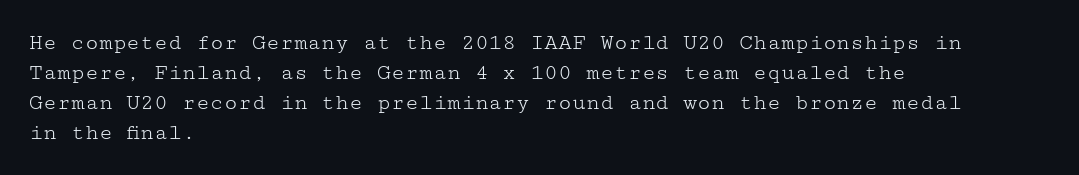
{"italic": "no", "bold": "no", "underline": "no", "align": "left", "line_spacing": "normal", "line_spacing_ratio": 1.3, "letter_spacing": "normal", "letter_spacing_em": 0.0, "glyph_px": 23}
